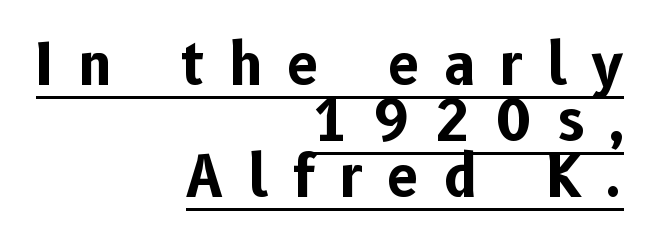
Students, note that the glyphs here are deliberately spaced far apart. Grotesque or geometric, the face here clearly has no serifs. This rendering uses right alignment, leaving the left contour irregular. Quick note: not italic, upright.
